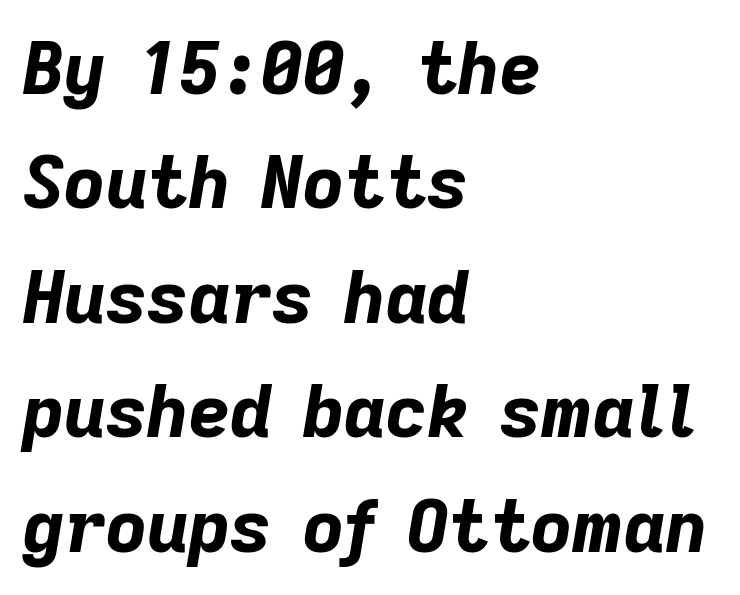
Does the weight exceed regular? Yes, all the way to bold. Compared with typical paragraphs, the rows here are spaced about the same. The typography opts for an oblique posture over an upright one. The type is set solid horizontally, with unmodified tracking.
